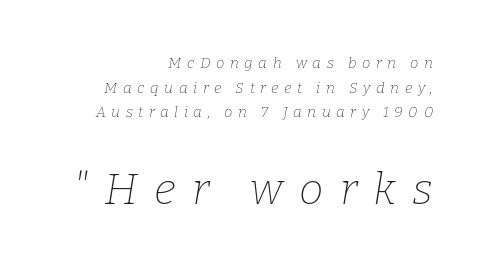
{"serif": "yes", "italic": "yes", "lean": "right", "slant_degrees": 9, "bold": "no", "weight": "thin", "width": "normal", "stroke_contrast": "low", "x_height": "medium", "monospaced": "no", "underline": "no", "align": "right", "line_spacing": "normal", "line_spacing_ratio": 1.64, "letter_spacing": "wide", "letter_spacing_em": 0.37, "larger_block": "second", "size_ratio": 2.93, "glyph_px": 44}
